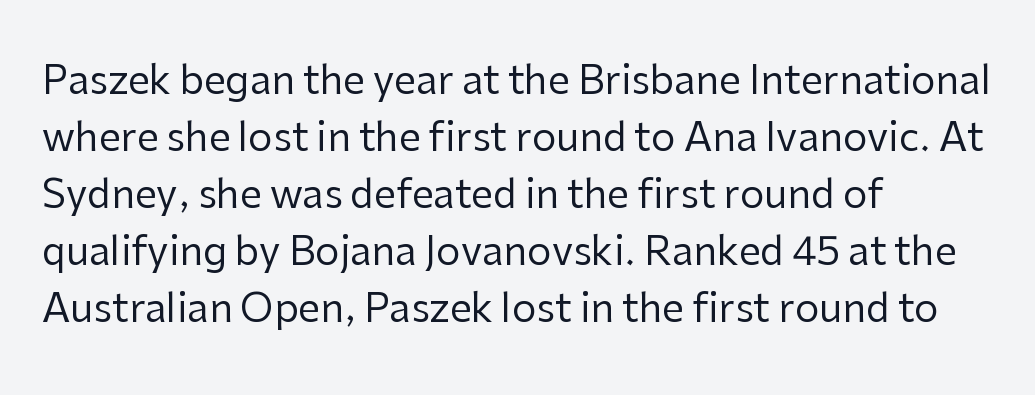
Letters have the restrained weight of plain body copy at most. Between one letter and the next there's only the usual sliver of space. In terms of letterform style, serifs are entirely absent. Horizontally, the lines are justified to the leading edge only. A typesetter would mark this as roman, not italic. Anything drawn beneath the words? Only blank space.
